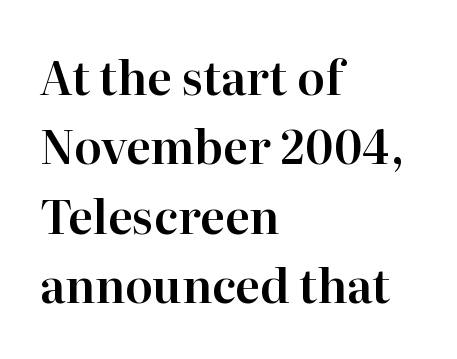
{"serif": "yes", "italic": "no", "width": "normal", "stroke_contrast": "high", "x_height": "medium", "monospaced": "no", "underline": "no", "align": "left", "line_spacing": "normal", "line_spacing_ratio": 1.51, "letter_spacing": "normal", "letter_spacing_em": 0.0, "glyph_px": 46}
